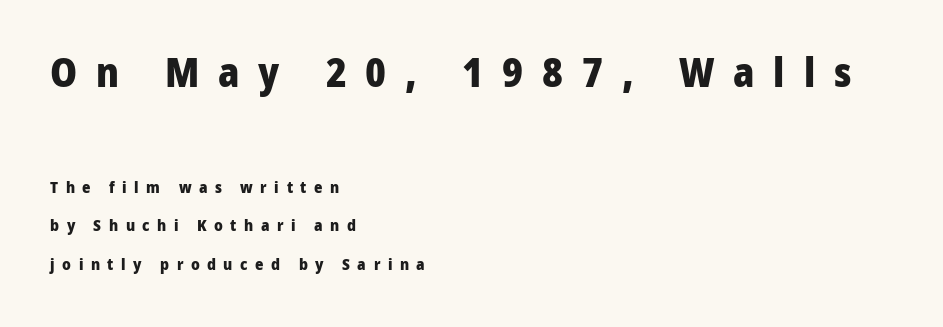
Q: Is the text bold? A: Yes.
Q: Is the text italic (slanted)? A: No, it is upright.
Q: Is the typeface a serif or a sans-serif typeface? A: Sans-serif.
Q: Is the text underlined? A: No.
Q: How is the paragraph aligned? A: Left-aligned.
Q: Is the spacing between letters normal or unusually wide? A: Unusually wide.
Q: Is the spacing between lines tight, normal or loose? A: Loose.
Q: Which block of text is set in a larger size, the first (top) or the second (bottom)? A: The first (top) one.
Q: Width (condensed, normal, or wide)? A: Normal.
Q: Stroke contrast? A: Low.
Q: x-height? A: Medium.
Q: Monospaced? A: No.
